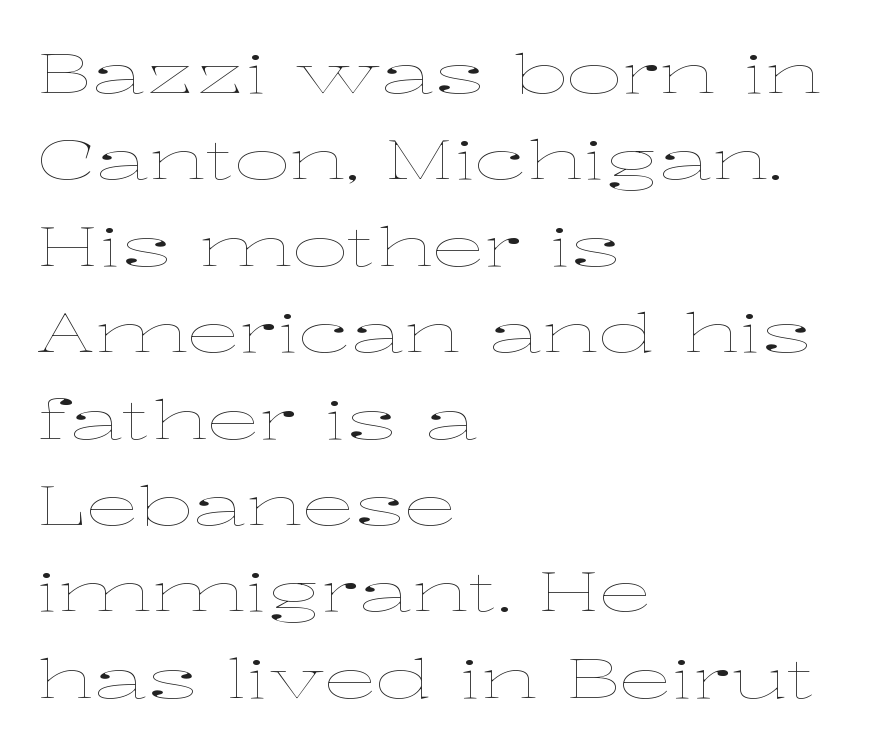
The image shows 54 px thin, wide type, upright; set left-aligned, normal line spacing (1.6x), normal letter spacing, not underlined; low stroke contrast and a medium x-height.
